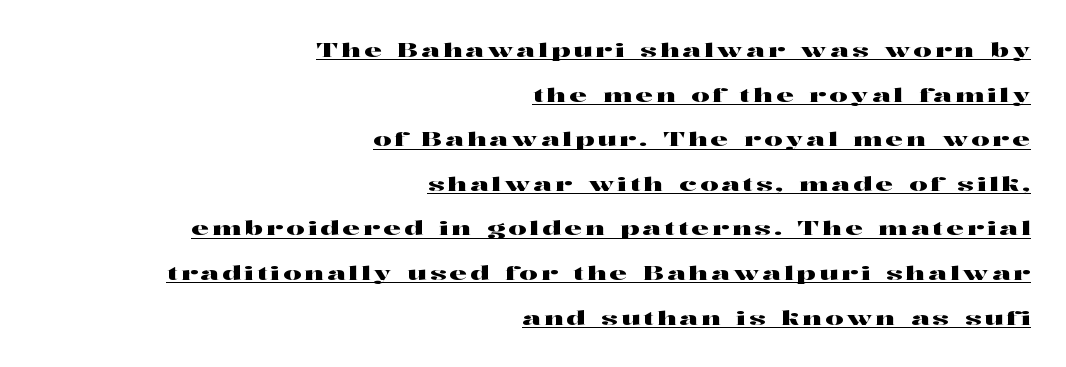
{"italic": "no", "underline": "yes", "align": "right", "line_spacing": "loose", "line_spacing_ratio": 2.23, "glyph_px": 20}
